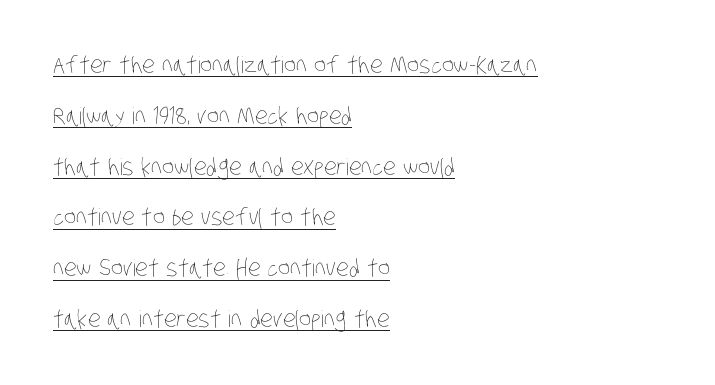
Each stroke keeps to a modest, everyday thickness or less. Airy leading. The passage shown has conventional tracking throughout. The lines are quadded left. Each line of the rendering has a horizontal stroke beneath the glyphs.
